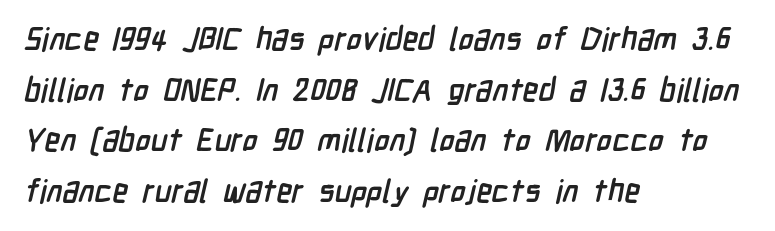
Q: Is the text bold? A: Yes.
Q: Is the typeface a serif or a sans-serif typeface? A: Sans-serif.
Q: Is the text underlined? A: No.
Q: How is the paragraph aligned? A: Left-aligned.
Q: Is the spacing between letters normal or unusually wide? A: Normal.
Q: Is the spacing between lines tight, normal or loose? A: Normal.
Q: Width (condensed, normal, or wide)? A: Condensed.
Q: Stroke contrast? A: Low.
Q: x-height? A: Medium.
Q: Monospaced? A: No.
